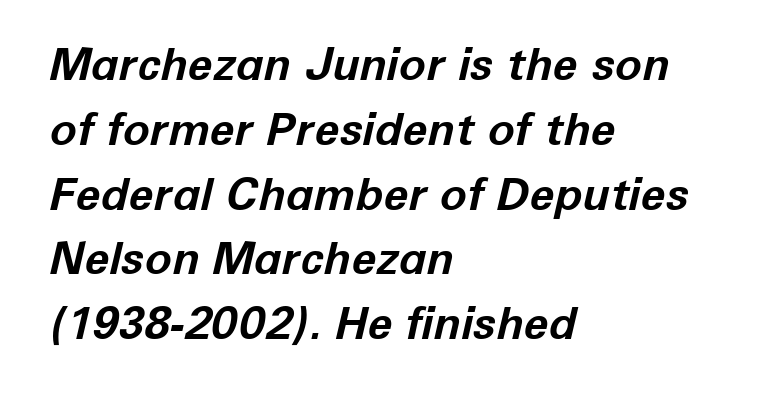
The image shows 45 px bold type, italic (leaning right); set left-aligned, normal line spacing (1.44x), normal letter spacing, not underlined; low stroke contrast and a medium x-height.
